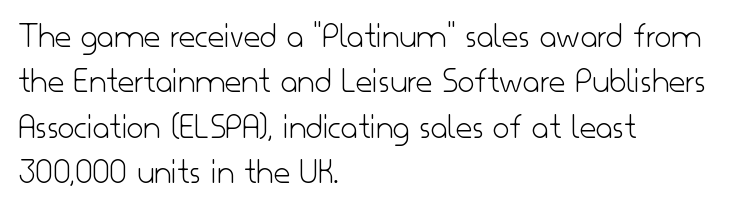
The image shows 36 px light sans-serif type, upright; set left-aligned, normal line spacing (1.26x), normal letter spacing, not underlined; low stroke contrast and a small x-height.
